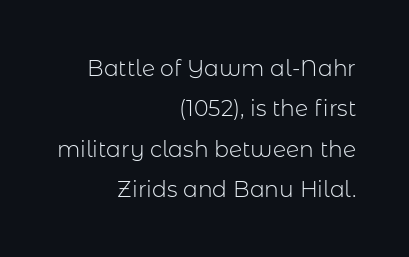
The image shows 22 px text type, upright; set right-aligned, line spacing 1.84x, normal letter spacing, not underlined.
